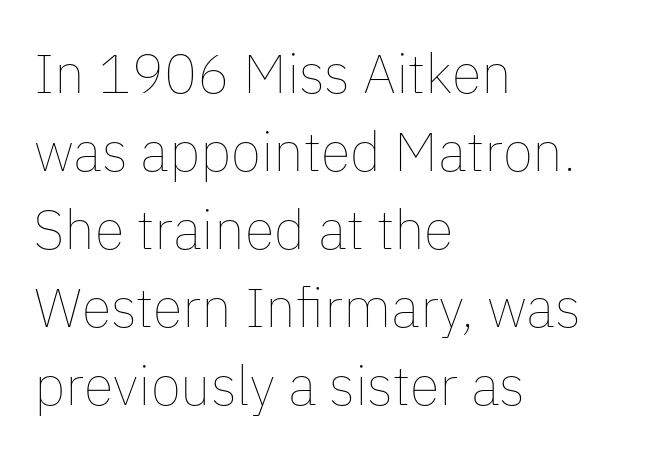
Q: Is the text bold? A: No.
Q: Is the text italic (slanted)? A: No, it is upright.
Q: Is the text underlined? A: No.
Q: How is the paragraph aligned? A: Left-aligned.
Q: Is the spacing between letters normal or unusually wide? A: Normal.
Q: Is the spacing between lines tight, normal or loose? A: Normal.
Q: Width (condensed, normal, or wide)? A: Normal.
Q: Stroke contrast? A: Low.
Q: x-height? A: Medium.
Q: Monospaced? A: No.
